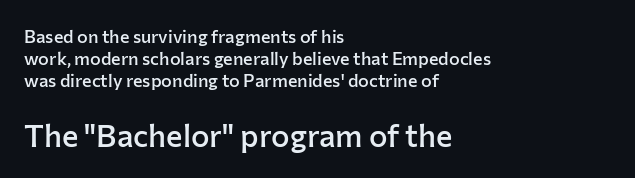
A typesetter would label this face a sans. The face used here is proportionally spaced, like ordinary book or web type. The gap between lines stays unmarked. The letters in the lower block stand taller than those in the block above. Vertical strokes here are truly vertical.
